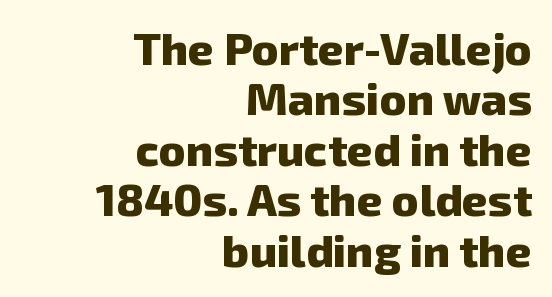
Q: Is the text bold? A: Yes.
Q: Is the typeface a serif or a sans-serif typeface? A: Sans-serif.
Q: Is the text underlined? A: No.
Q: How is the paragraph aligned? A: Right-aligned.
Q: Is the spacing between letters normal or unusually wide? A: Normal.
Q: Is the spacing between lines tight, normal or loose? A: Tight.
Q: Width (condensed, normal, or wide)? A: Normal.
Q: Stroke contrast? A: Low.
Q: x-height? A: Medium.
Q: Monospaced? A: No.
